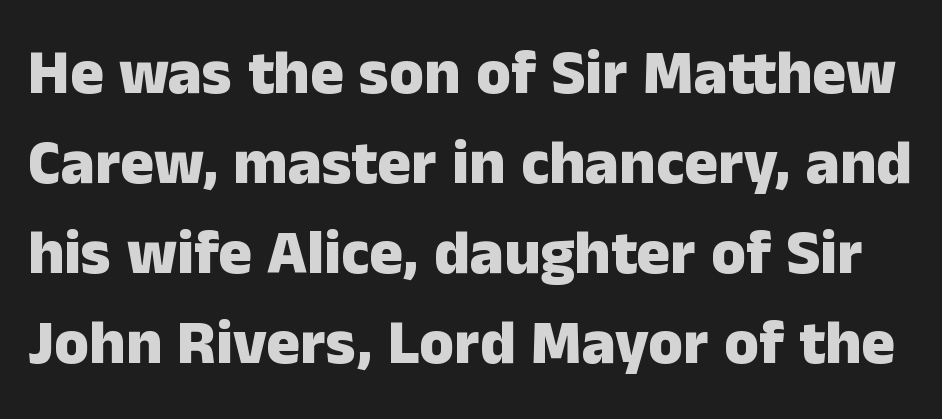
A normal amount of white space separates one row of letters from the next. Students, note that the glyphs here touch the page at normal intervals. Stroke terminals: plain, sans-serif. The passage shown is typed in a proportional face where columns would drift. Heavy, bold letterforms.
